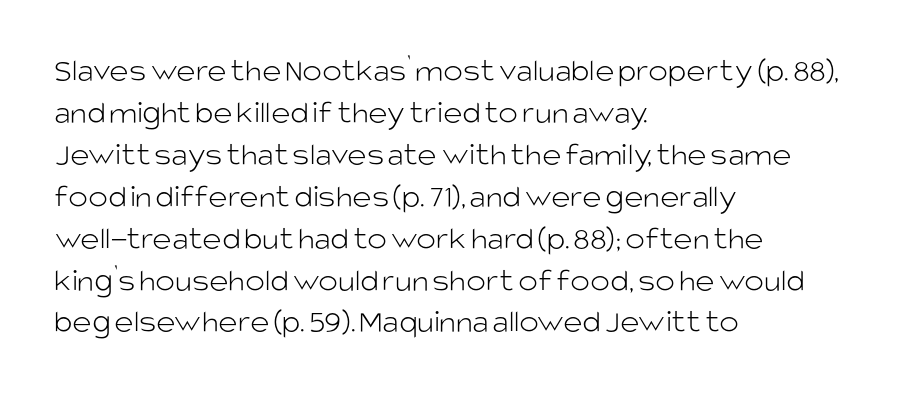
The image shows 33 px light sans-serif type, upright; set left-aligned, normal line spacing (1.27x), normal letter spacing, not underlined; low stroke contrast and a large x-height.
